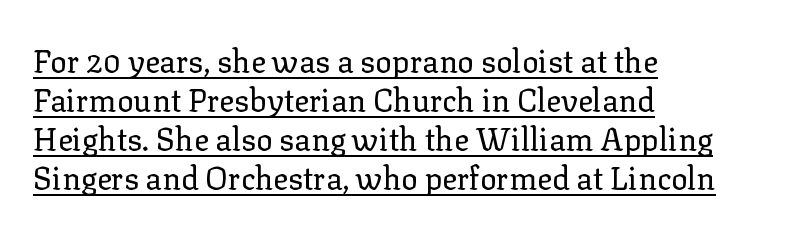
The image shows 31 px regular-weight serif type, upright; set left-aligned, normal line spacing (1.26x), normal letter spacing, underlined; low stroke contrast and a medium x-height.
